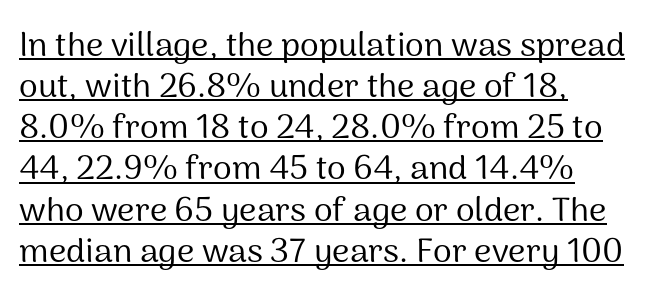
Look at the bottom of the vertical strokes: they stop flat, with no serifs. The font is comparable to plain body text, perhaps lighter. Caption: lettering with a line underneath. The lettering holds an erect, upright posture throughout. A typesetter would call this zero additional tracking.
